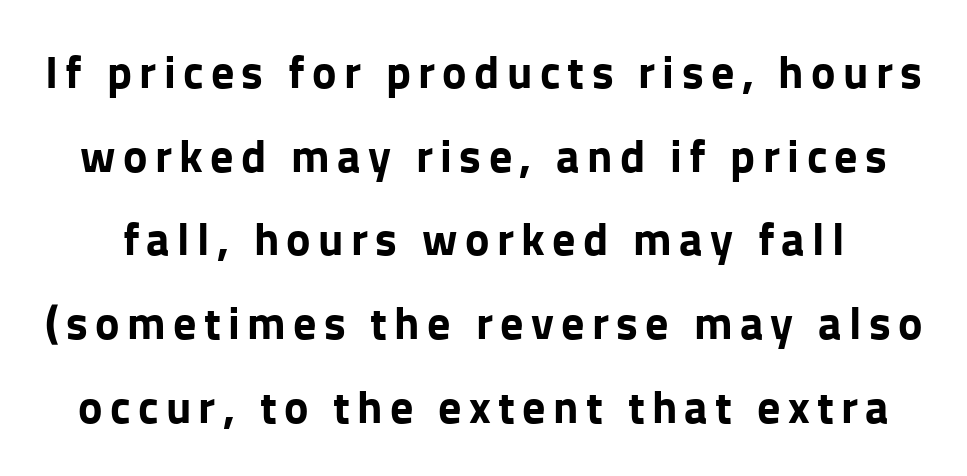
The image shows 46 px bold sans-serif type, upright; set line spacing 1.82x, not underlined; low stroke contrast and a medium x-height.
